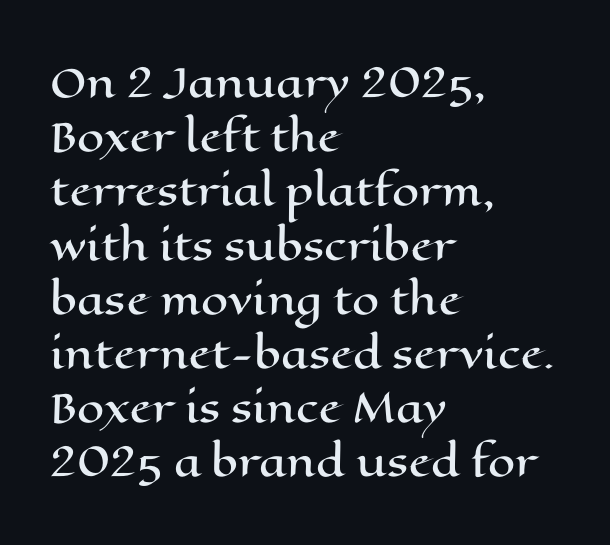
{"italic": "no", "width": "wide", "stroke_contrast": "high", "x_height": "medium", "monospaced": "no", "underline": "no", "align": "left", "line_spacing": "normal", "line_spacing_ratio": 1.39, "letter_spacing": "normal", "letter_spacing_em": 0.0, "glyph_px": 39}
